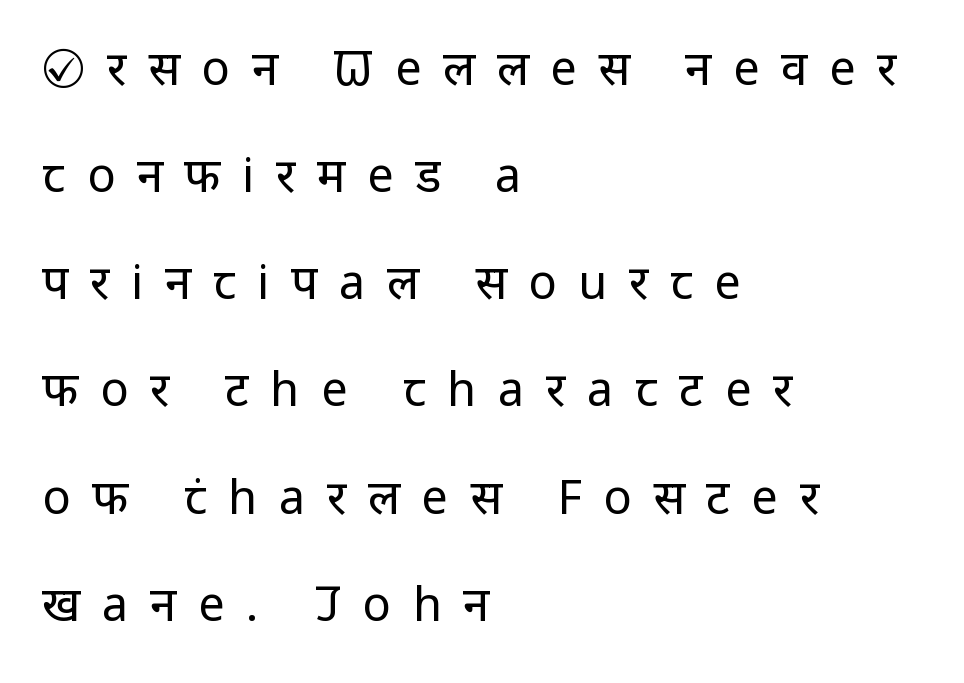
The image shows 47 px regular-weight sans-serif type, upright; set left-aligned, loose line spacing (2.28x), unusually wide letter spacing (+0.46 em), not underlined; low stroke contrast and a medium x-height.
